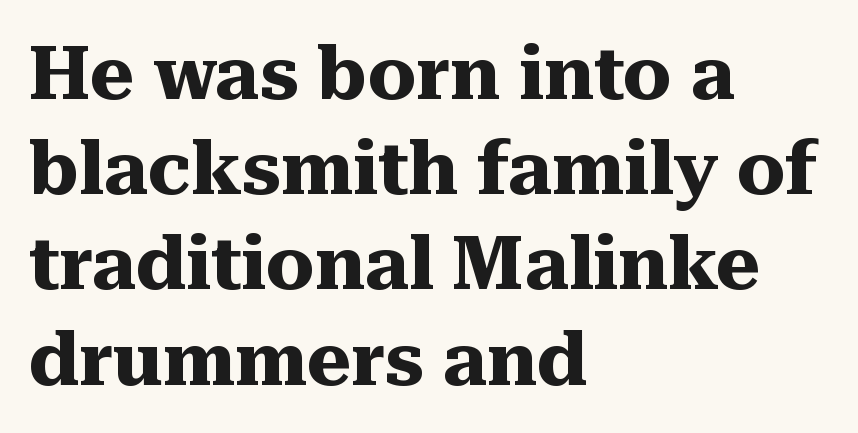
Quick note: interline space is typical. Glyph-to-glyph distance matches everyday printed text. Tall strokes in this sample are plumb rather than angled. Horizontal alignment here is leftward, the default for most running prose.
